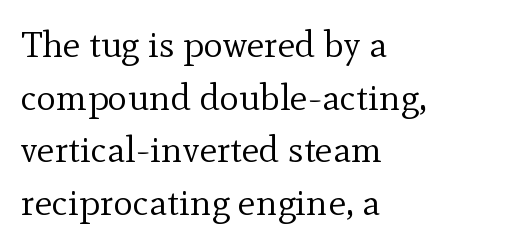
Q: Is the text bold? A: No.
Q: Is the text italic (slanted)? A: No, it is upright.
Q: Is the typeface a serif or a sans-serif typeface? A: Serif.
Q: Is the text underlined? A: No.
Q: How is the paragraph aligned? A: Left-aligned.
Q: Is the spacing between letters normal or unusually wide? A: Normal.
Q: Is the spacing between lines tight, normal or loose? A: Normal.
Q: Width (condensed, normal, or wide)? A: Normal.
Q: x-height? A: Small.
Q: Monospaced? A: No.
